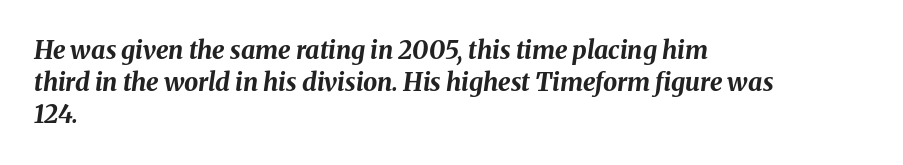
Compared with typical body copy, the letter spacing here is the same. These words are printed bold, with thick strokes throughout. The ragged edge is on the right, which tells us the setting is flush left. Evenly set lines give the paragraph a standard silhouette.
